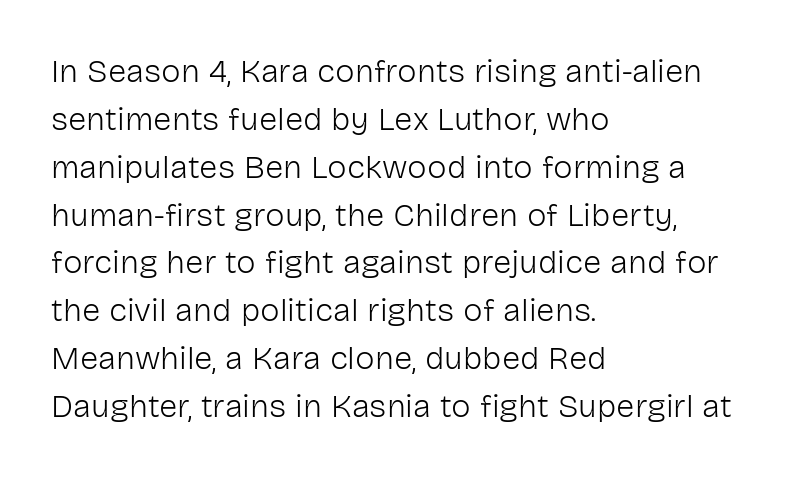
{"serif": "no", "italic": "no", "bold": "no", "weight": "light", "width": "normal", "stroke_contrast": "low", "x_height": "medium", "monospaced": "no", "underline": "no", "align": "left", "line_spacing": "normal", "line_spacing_ratio": 1.45, "letter_spacing": "normal", "letter_spacing_em": 0.0, "glyph_px": 33}
